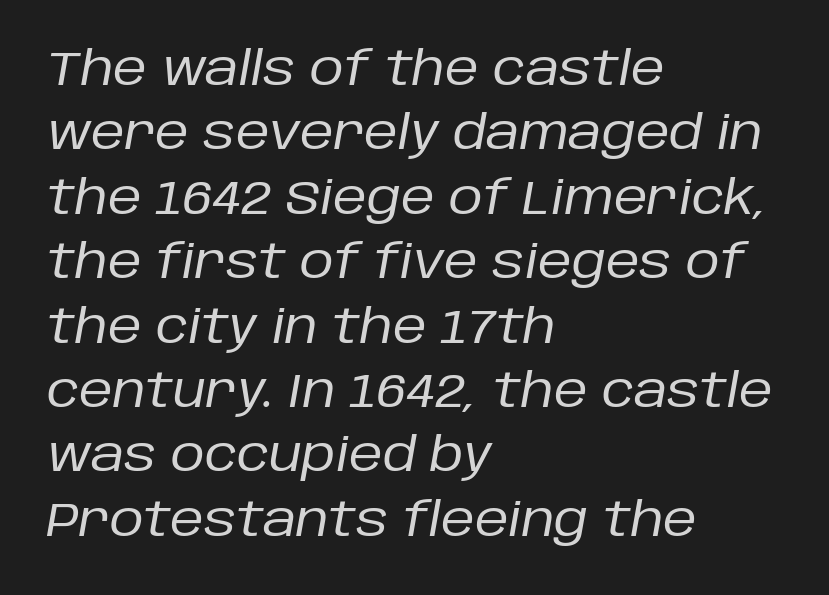
No extra ink here — the face is not bold. The line-height multiplier appears to be the usual default. Underlining? Definitely not there. Note the varied advance widths — an 'i' is clearly narrower than an 'm'. A student would call this left alignment; a typographer would say flush left, rag right. Does extra space separate the letters? No, they use regular spacing.
